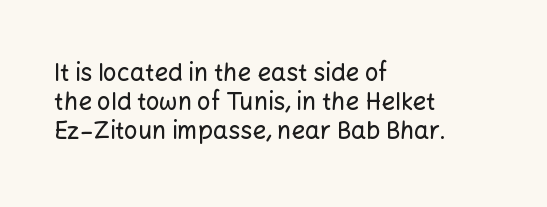
Q: Is the text italic (slanted)? A: No, it is upright.
Q: Is the text underlined? A: No.
Q: How is the paragraph aligned? A: Left-aligned.
Q: Is the spacing between letters normal or unusually wide? A: Normal.
